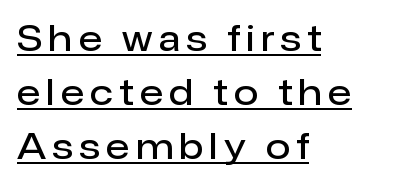
The image shows 35 px semibold sans-serif type, upright; set left-aligned, normal line spacing (1.55x), underlined; low stroke contrast and a medium x-height.
